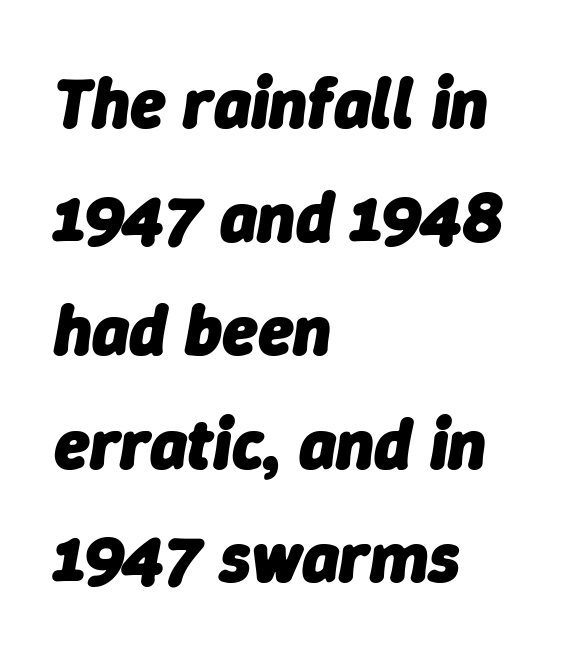
The image shows 71 px heavy type, italic (leaning right); set left-aligned, normal line spacing (1.6x), normal letter spacing, not underlined; low stroke contrast and a medium x-height.
